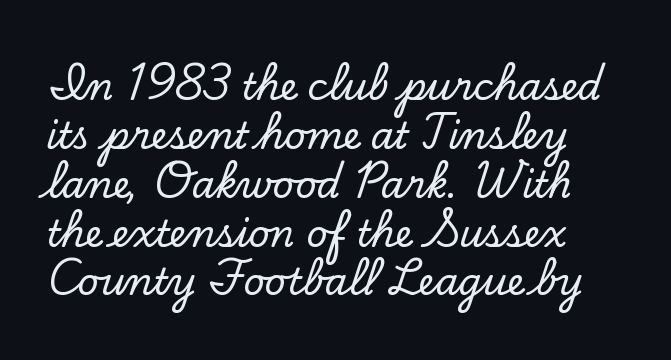
Q: Is the text italic (slanted)? A: Yes.
Q: Is the typeface a serif or a sans-serif typeface? A: Serif.
Q: Is the text underlined? A: No.
Q: How is the paragraph aligned? A: Left-aligned.
Q: Is the spacing between letters normal or unusually wide? A: Normal.
Q: Is the spacing between lines tight, normal or loose? A: Normal.
Q: Width (condensed, normal, or wide)? A: Normal.
Q: Stroke contrast? A: Low.
Q: x-height? A: Small.
Q: Monospaced? A: No.
